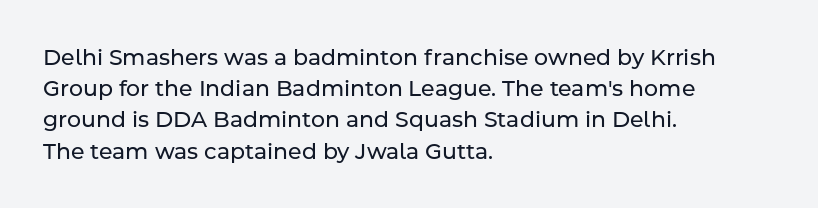
The image shows 22 px text type, upright; set left-aligned, normal line spacing (1.42x), normal letter spacing, not underlined.
